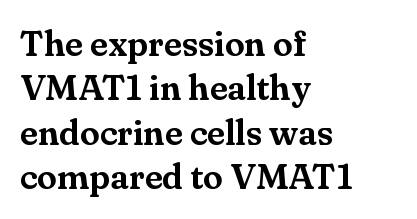
The image shows 36 px serif type, upright; set left-aligned, line spacing 1.23x, normal letter spacing, not underlined; medium stroke contrast and a small x-height.
